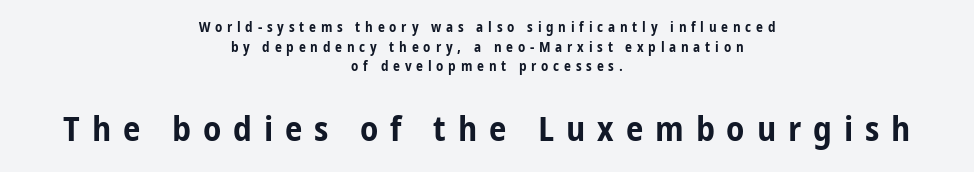
{"serif": "no", "italic": "no", "bold": "yes", "weight": "bold", "width": "condensed", "stroke_contrast": "low", "x_height": "medium", "monospaced": "no", "underline": "no", "align": "center", "line_spacing": "normal", "line_spacing_ratio": 1.4, "letter_spacing": "wide", "letter_spacing_em": 0.34, "larger_block": "second", "size_ratio": 2.5, "glyph_px": 35}
